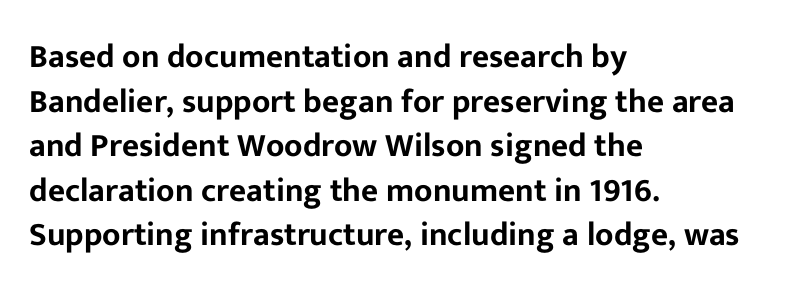
{"serif": "no", "italic": "no", "width": "normal", "stroke_contrast": "low", "x_height": "medium", "monospaced": "no", "underline": "no", "align": "left", "line_spacing": "normal", "line_spacing_ratio": 1.35, "letter_spacing": "normal", "letter_spacing_em": 0.0, "glyph_px": 33}
